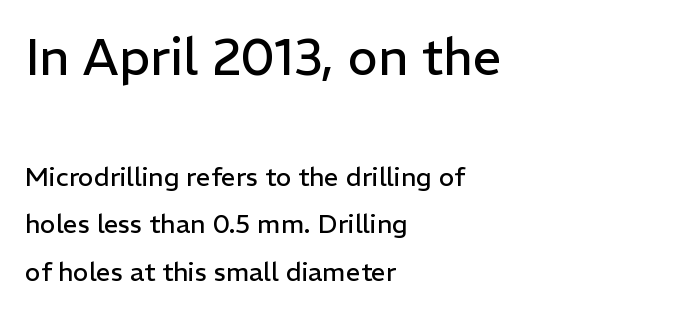
Q: Is the text bold? A: No.
Q: Is the text italic (slanted)? A: No, it is upright.
Q: Is the typeface a serif or a sans-serif typeface? A: Sans-serif.
Q: Is the text underlined? A: No.
Q: How is the paragraph aligned? A: Left-aligned.
Q: Is the spacing between letters normal or unusually wide? A: Normal.
Q: Which block of text is set in a larger size, the first (top) or the second (bottom)? A: The first (top) one.
Q: Width (condensed, normal, or wide)? A: Normal.
Q: Stroke contrast? A: Low.
Q: x-height? A: Medium.
Q: Monospaced? A: No.
